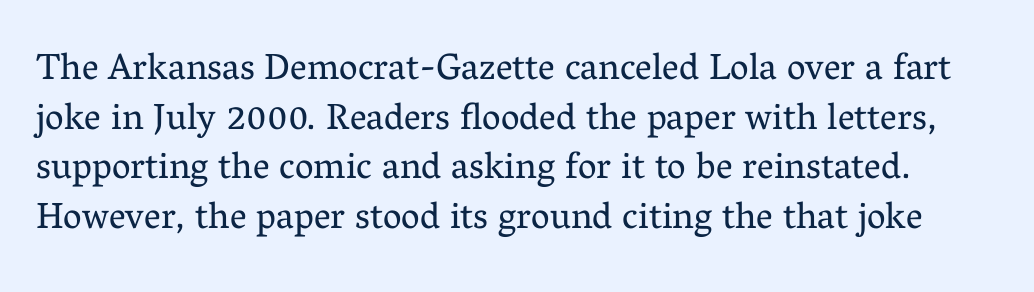
Each row of text sits above clean, open space. Spacing verdict: proportional, widths tailored to each character. These lines are composed in type with serifs. Ordinary non-slanted type is in use. The passage shown has conventional tracking throughout.
